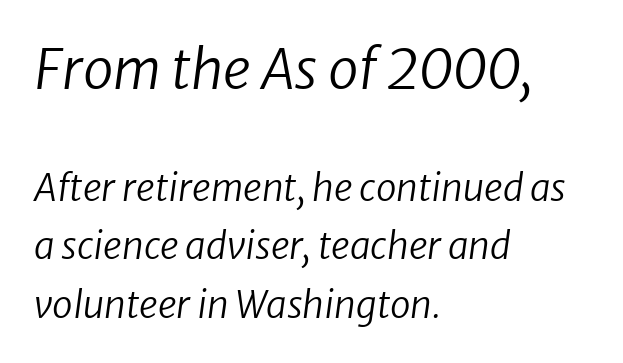
The image shows 55 px regular-weight sans-serif type; set left-aligned, normal line spacing (1.57x), normal letter spacing, not underlined; the first (top) block is 1.49x larger; low stroke contrast and a medium x-height.
